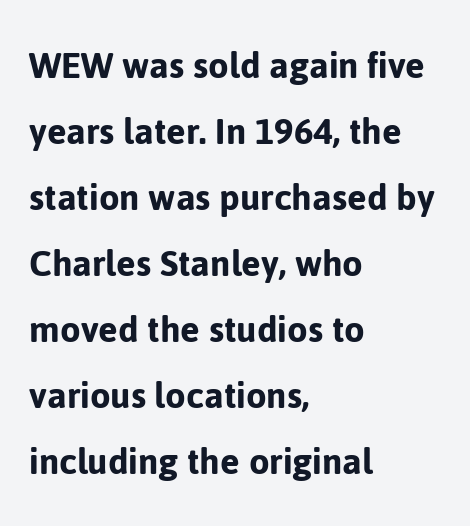
The image shows 42 px sans-serif type, upright; set left-aligned, normal line spacing (1.57x), normal letter spacing, not underlined; low stroke contrast and a medium x-height.
